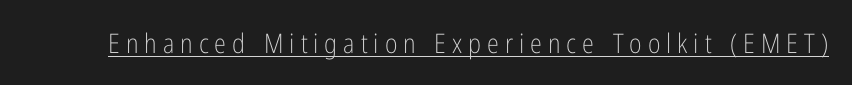
Q: Is the text bold? A: No.
Q: Is the text italic (slanted)? A: No, it is upright.
Q: Is the text underlined? A: Yes.
Q: Is the spacing between letters normal or unusually wide? A: Unusually wide.
